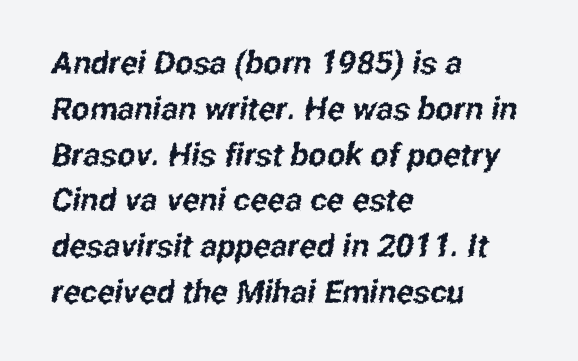
The image shows 32 px condensed sans-serif type; set left-aligned, normal line spacing (1.43x), normal letter spacing, not underlined; low stroke contrast and a medium x-height.
